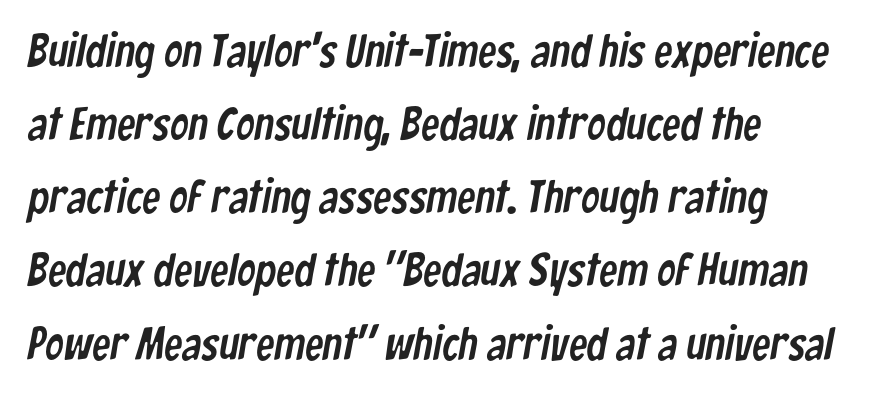
Q: Is the typeface a serif or a sans-serif typeface? A: Sans-serif.
Q: Is the text underlined? A: No.
Q: How is the paragraph aligned? A: Left-aligned.
Q: Is the spacing between letters normal or unusually wide? A: Normal.
Q: Is the spacing between lines tight, normal or loose? A: Normal.
Q: Width (condensed, normal, or wide)? A: Condensed.
Q: Stroke contrast? A: Low.
Q: x-height? A: Medium.
Q: Monospaced? A: No.
